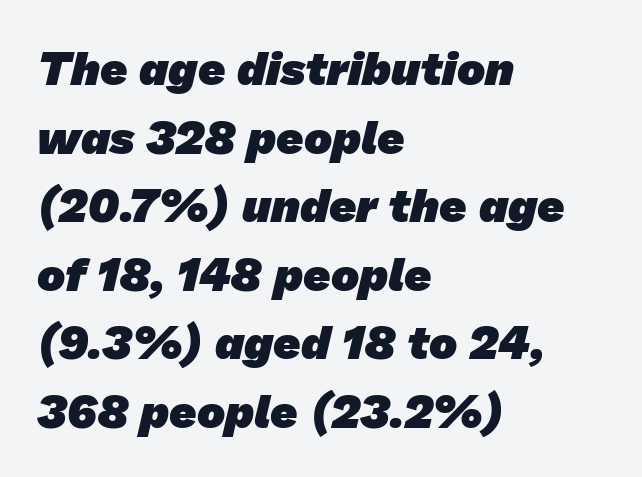
The image shows 47 px heavy sans-serif type; set left-aligned, normal line spacing (1.46x), normal letter spacing, not underlined; low stroke contrast and a medium x-height.
